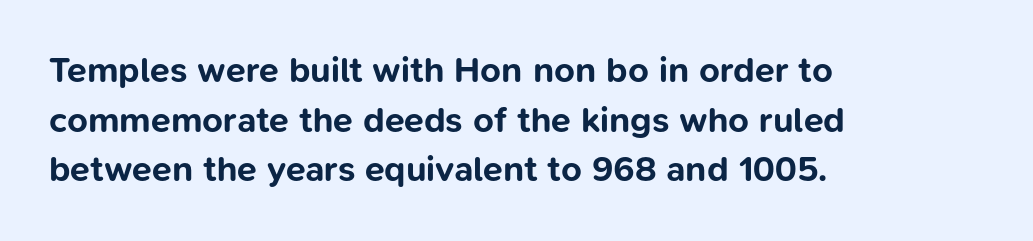
The image shows 36 px bold sans-serif type, upright; set left-aligned, normal line spacing (1.38x), normal letter spacing, not underlined; low stroke contrast and a medium x-height.
